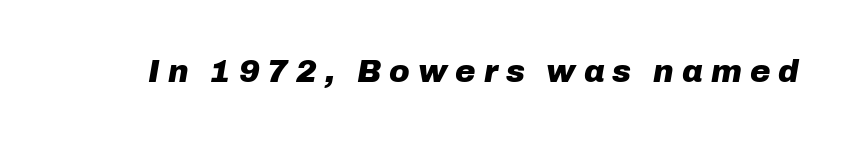
{"italic": "yes", "lean": "right", "slant_degrees": 10, "bold": "yes", "weight": "heavy", "width": "normal", "stroke_contrast": "low", "x_height": "medium", "monospaced": "no", "underline": "no", "letter_spacing": "wide", "letter_spacing_em": 0.26, "glyph_px": 31}
